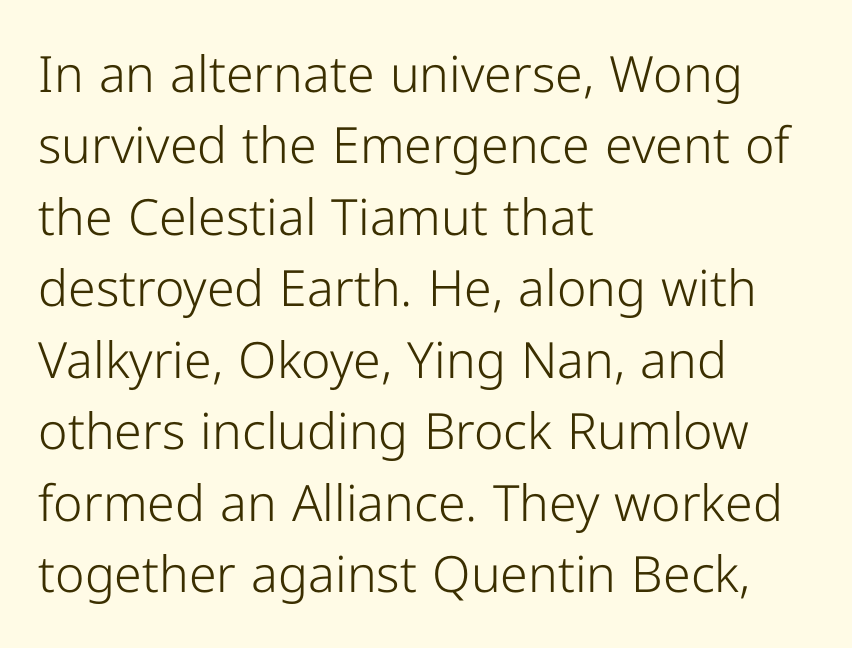
The image shows 50 px light sans-serif type, upright; set left-aligned, normal line spacing (1.43x), normal letter spacing, not underlined; low stroke contrast and a medium x-height.
